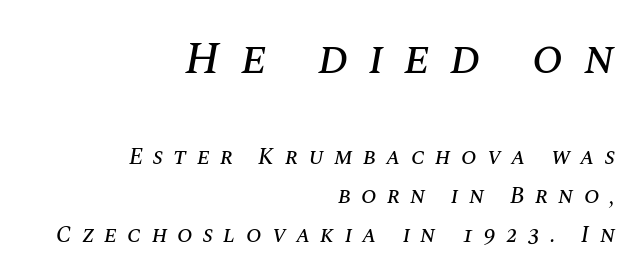
Q: Is the text italic (slanted)? A: Yes, it leans right by about 10 degrees.
Q: Is the text underlined? A: No.
Q: How is the paragraph aligned? A: Right-aligned.
Q: Is the spacing between letters normal or unusually wide? A: Unusually wide.
Q: Is the spacing between lines tight, normal or loose? A: Normal.
Q: Which block of text is set in a larger size, the first (top) or the second (bottom)? A: The first (top) one.
Q: Width (condensed, normal, or wide)? A: Normal.
Q: Stroke contrast? A: Medium.
Q: x-height? A: Large.
Q: Monospaced? A: No.
